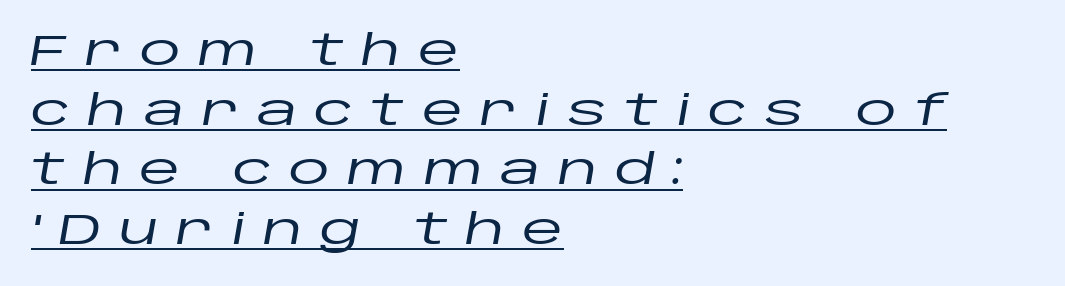
The font's italic variant was chosen for this text. Students, note that the glyphs here are deliberately spaced far apart. Is this a fixed-width face? No — the glyphs have proportional, varying widths. The rendering uses a moderate line-height, typical for paragraphs. Teacher's note: observe the even left margin — that is flush-left alignment.
